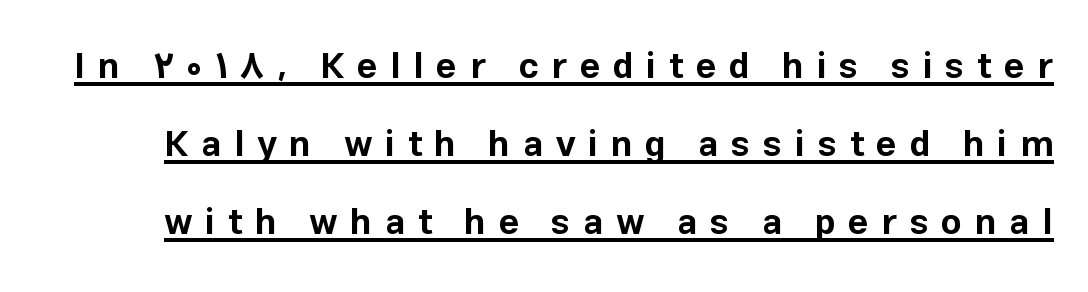
Q: Is the text bold? A: Yes.
Q: Is the text italic (slanted)? A: No, it is upright.
Q: Is the typeface a serif or a sans-serif typeface? A: Sans-serif.
Q: Is the text underlined? A: Yes.
Q: Is the spacing between letters normal or unusually wide? A: Unusually wide.
Q: Is the spacing between lines tight, normal or loose? A: Loose.
Q: Width (condensed, normal, or wide)? A: Normal.
Q: Stroke contrast? A: Low.
Q: x-height? A: Medium.
Q: Monospaced? A: No.
